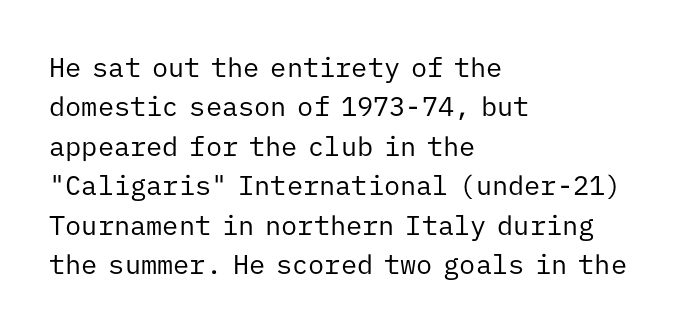
Quick note: not italic, upright. Is the stroke heavy? The answer is a plain regular-or-lighter. The setting favours the left margin, as ordinary paragraphs usually do. Has an underline been added? It has not. Tracking here is standard; glyphs follow each other at the usual distance. Line spacing here is normal.
